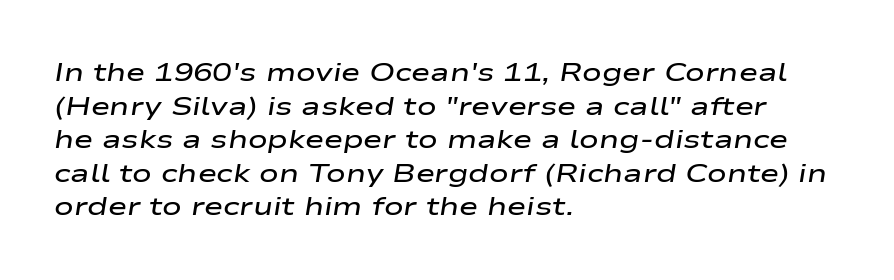
The image shows 26 px text type, italic (leaning right); set left-aligned, normal line spacing (1.29x), normal letter spacing, not underlined.
